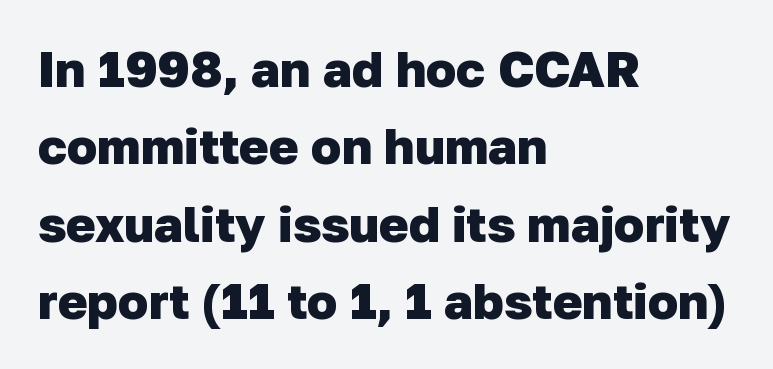
Q: Is the text bold? A: Yes.
Q: Is the typeface a serif or a sans-serif typeface? A: Sans-serif.
Q: Is the text underlined? A: No.
Q: How is the paragraph aligned? A: Left-aligned.
Q: Is the spacing between letters normal or unusually wide? A: Normal.
Q: Is the spacing between lines tight, normal or loose? A: Normal.
Q: Width (condensed, normal, or wide)? A: Normal.
Q: Stroke contrast? A: Low.
Q: x-height? A: Medium.
Q: Monospaced? A: No.
